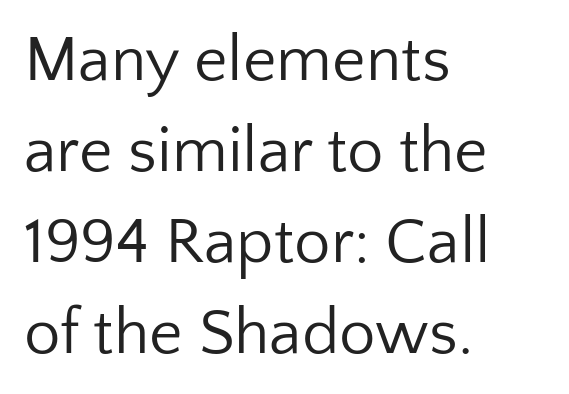
The type family on display is of the sans-serif kind. Regular leading. The space beneath each line is pristine and unruled. A typesetter would call this proportional, since set widths differ per character.
